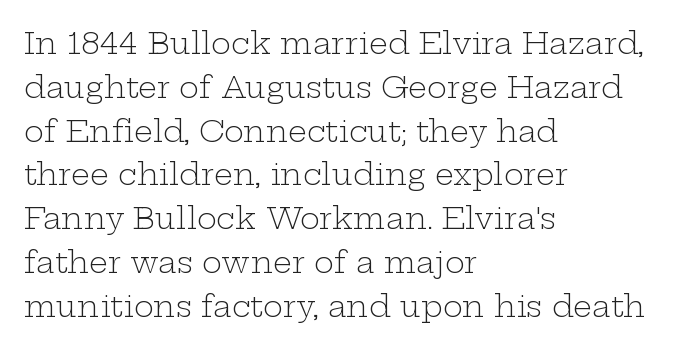
{"serif": "yes", "italic": "no", "bold": "no", "weight": "light", "width": "wide", "stroke_contrast": "low", "x_height": "medium", "monospaced": "no", "underline": "no", "align": "left", "line_spacing": "normal", "line_spacing_ratio": 1.46, "letter_spacing": "normal", "letter_spacing_em": 0.0, "glyph_px": 30}
